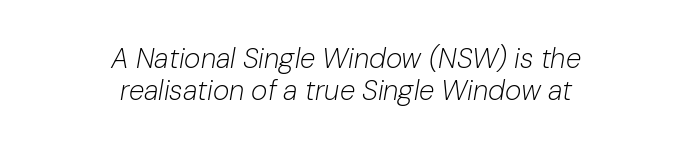
{"italic": "yes", "lean": "right", "slant_degrees": 10, "bold": "no", "weight": "light", "width": "normal", "stroke_contrast": "low", "x_height": "medium", "monospaced": "no", "underline": "no", "align": "center", "line_spacing_ratio": 1.16, "letter_spacing": "normal", "letter_spacing_em": 0.0, "glyph_px": 28}
